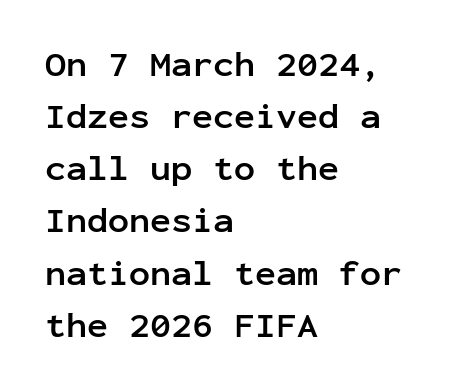
The image shows 35 px semibold sans-serif type, upright, monospaced; set left-aligned, normal line spacing (1.49x), normal letter spacing, not underlined; low stroke contrast and a medium x-height.
